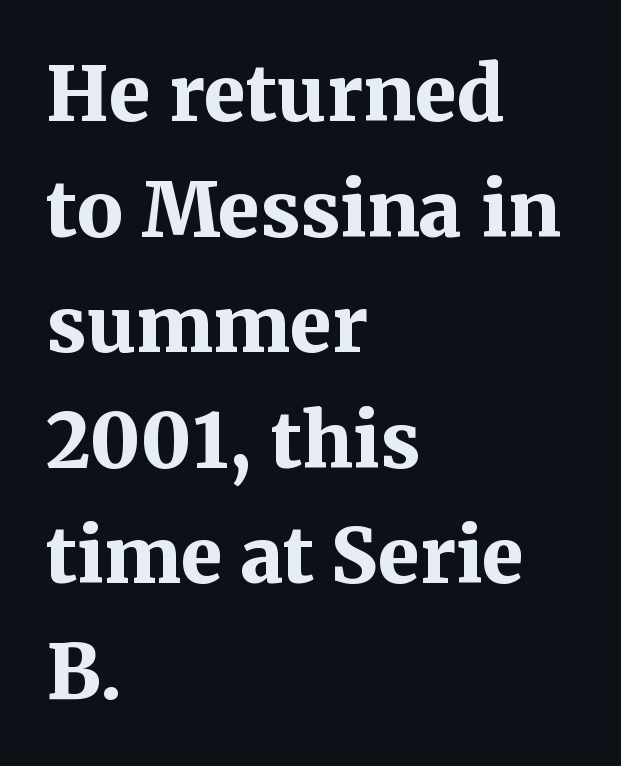
The image shows 76 px bold serif type, upright; set left-aligned, normal line spacing (1.52x), normal letter spacing, not underlined; medium stroke contrast and a medium x-height.
